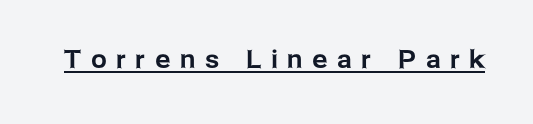
The image shows 25 px text type, upright; set unusually wide letter spacing (+0.39 em), underlined.
